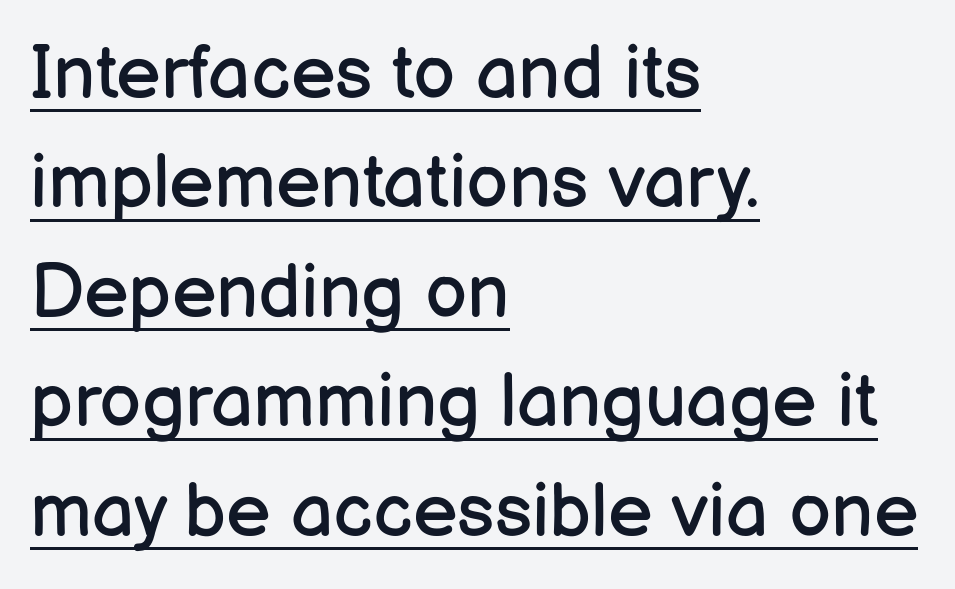
Q: Is the text bold? A: No.
Q: Is the text italic (slanted)? A: No, it is upright.
Q: Is the typeface a serif or a sans-serif typeface? A: Sans-serif.
Q: Is the text underlined? A: Yes.
Q: How is the paragraph aligned? A: Left-aligned.
Q: Is the spacing between letters normal or unusually wide? A: Normal.
Q: Is the spacing between lines tight, normal or loose? A: Normal.
Q: Width (condensed, normal, or wide)? A: Normal.
Q: Stroke contrast? A: Low.
Q: x-height? A: Medium.
Q: Monospaced? A: No.
